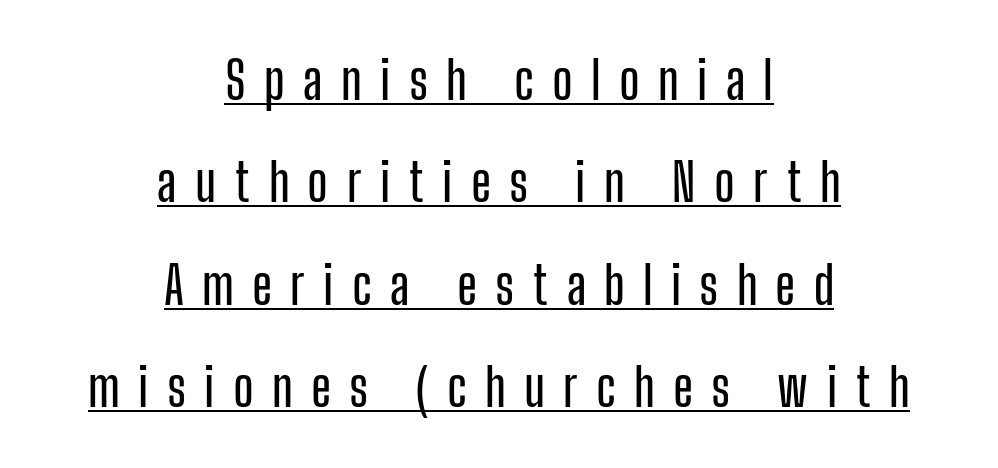
Q: Is the text italic (slanted)? A: No, it is upright.
Q: Is the typeface a serif or a sans-serif typeface? A: Sans-serif.
Q: Is the text underlined? A: Yes.
Q: How is the paragraph aligned? A: Centered.
Q: Is the spacing between letters normal or unusually wide? A: Unusually wide.
Q: Is the spacing between lines tight, normal or loose? A: Loose.
Q: Width (condensed, normal, or wide)? A: Condensed.
Q: Stroke contrast? A: Low.
Q: x-height? A: Medium.
Q: Monospaced? A: No.
